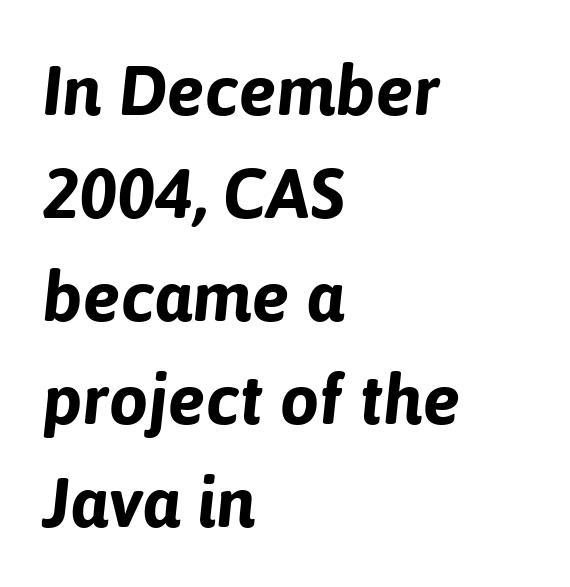
The paragraph has a hard left edge and a soft right edge. The area under the type is left untouched. Weight check: bold — yes, fully. The passage shown leans; its letterforms are oblique. Tracking value appears to be zero — textbook default spacing. Rows of type keep a routine distance in the vertical direction.
